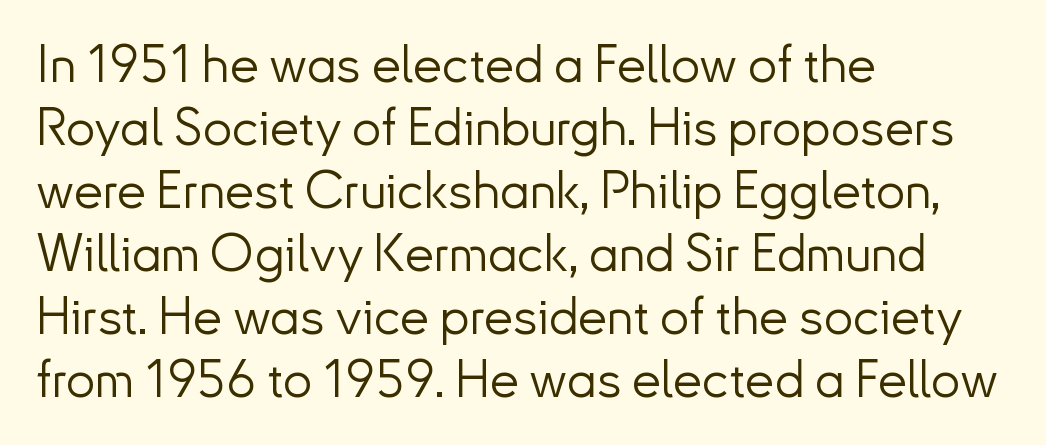
{"serif": "no", "italic": "no", "bold": "no", "weight": "light", "width": "normal", "stroke_contrast": "low", "x_height": "small", "monospaced": "no", "underline": "no", "align": "left", "line_spacing_ratio": 1.21, "letter_spacing": "normal", "letter_spacing_em": 0.0, "glyph_px": 52}
